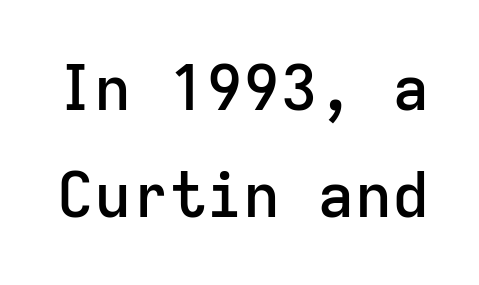
Check where the strokes stop: nothing finishes them off — pure sans. Monospaced: the letters line up in strict vertical columns. The characters look somewhat weighty, a semibold short of true bold. Words float on clear page, feet unadorned.
